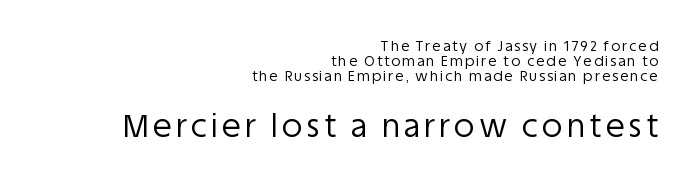
This sample has the flowing, uneven cadence of proportional lettering. Is there any slant? The stems are plumb. Larger block? The one below; the one above is distinctly smaller. The leading is snug, giving the passage a crowded texture. On a weight scale, this lands at 450 or below.
